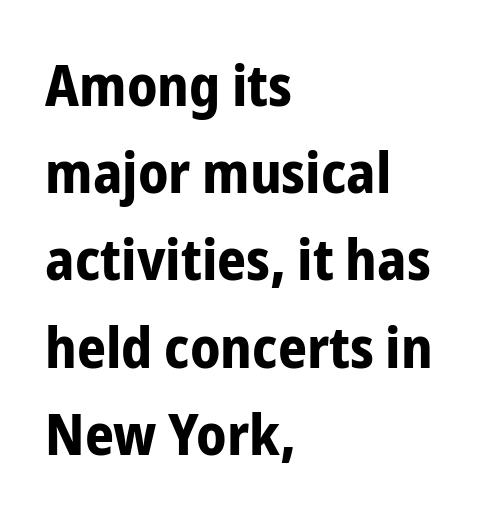
{"serif": "no", "italic": "no", "bold": "yes", "weight": "bold", "width": "condensed", "stroke_contrast": "low", "x_height": "medium", "monospaced": "no", "underline": "no", "align": "left", "line_spacing": "normal", "line_spacing_ratio": 1.53, "letter_spacing": "normal", "letter_spacing_em": 0.0, "glyph_px": 57}
